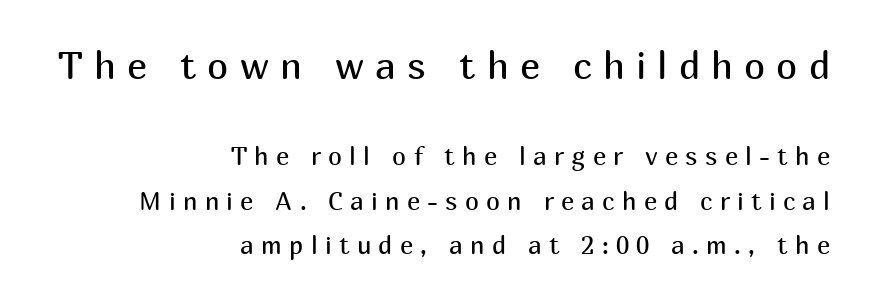
Q: Is the text bold? A: No.
Q: Is the text italic (slanted)? A: No, it is upright.
Q: Is the typeface a serif or a sans-serif typeface? A: Sans-serif.
Q: Is the text underlined? A: No.
Q: How is the paragraph aligned? A: Right-aligned.
Q: Is the spacing between letters normal or unusually wide? A: Unusually wide.
Q: Which block of text is set in a larger size, the first (top) or the second (bottom)? A: The first (top) one.
Q: Width (condensed, normal, or wide)? A: Normal.
Q: Stroke contrast? A: Medium.
Q: x-height? A: Medium.
Q: Monospaced? A: No.
